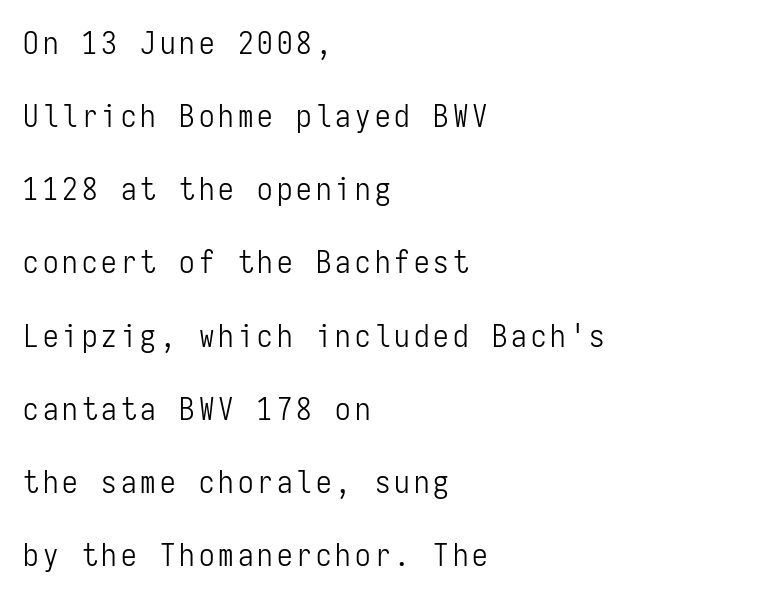
The gap between lines stays unmarked. Note the uniform advance width — an 'i' takes as much space as an 'm'. The weight tops out at a normal text grade. Each new line begins a long way beneath the previous one. In terms of posture, this sample is upright.
